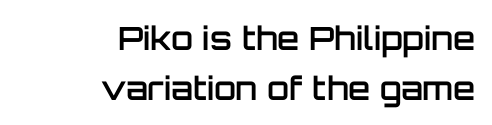
Q: Is the text bold? A: Semi-bold.
Q: Is the text italic (slanted)? A: No, it is upright.
Q: Is the typeface a serif or a sans-serif typeface? A: Sans-serif.
Q: Is the text underlined? A: No.
Q: How is the paragraph aligned? A: Right-aligned.
Q: Is the spacing between letters normal or unusually wide? A: Normal.
Q: Is the spacing between lines tight, normal or loose? A: Normal.
Q: Width (condensed, normal, or wide)? A: Normal.
Q: Stroke contrast? A: Low.
Q: x-height? A: Large.
Q: Monospaced? A: No.
